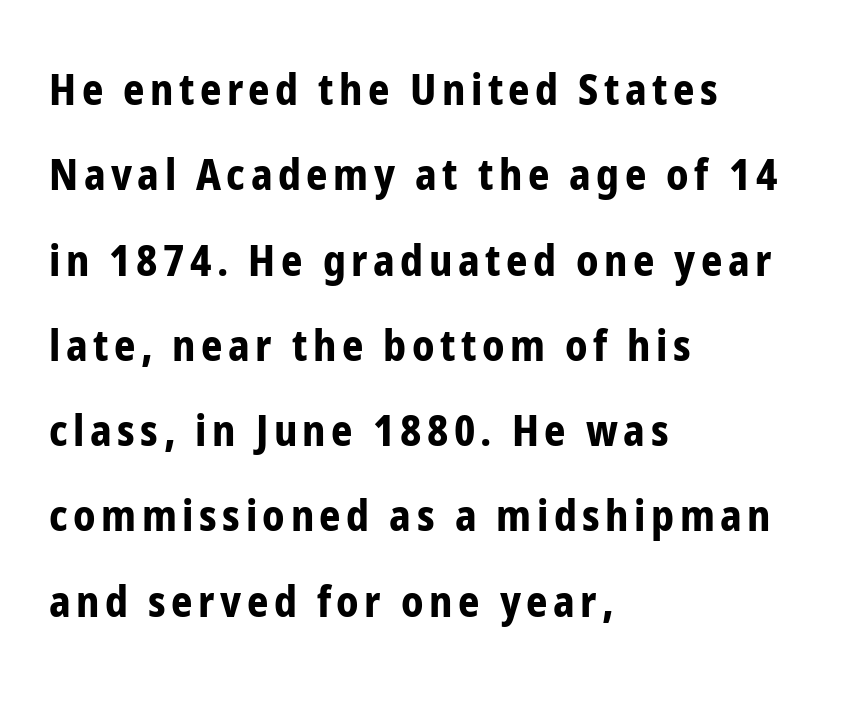
Q: Is the text bold? A: Yes.
Q: Is the text italic (slanted)? A: No, it is upright.
Q: Is the typeface a serif or a sans-serif typeface? A: Sans-serif.
Q: Is the text underlined? A: No.
Q: How is the paragraph aligned? A: Left-aligned.
Q: Is the spacing between lines tight, normal or loose? A: Loose.
Q: Width (condensed, normal, or wide)? A: Condensed.
Q: Stroke contrast? A: Low.
Q: x-height? A: Medium.
Q: Monospaced? A: No.
